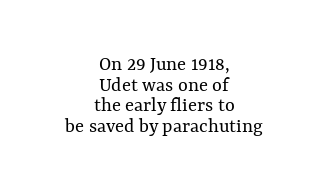
Is the block centered? Yes — each line is placed symmetrically about the middle. Tall strokes in this sample are plumb rather than angled. The font is comparable to plain body text, perhaps lighter. Does extra space separate the letters? No, they use regular spacing. The foot of each line stays bare and open. How would I describe the line gaps? Narrow and economical.
